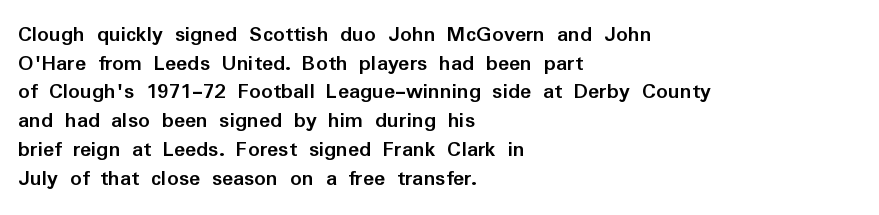
In CSS terms this would be text-align: left. On the weight axis this lands at bold, roughly 700. No word sits above an underline. Regarding leading, the lines here are spaced in the standard way. Quick note: not italic, upright. Glyph-to-glyph distance matches everyday printed text.
